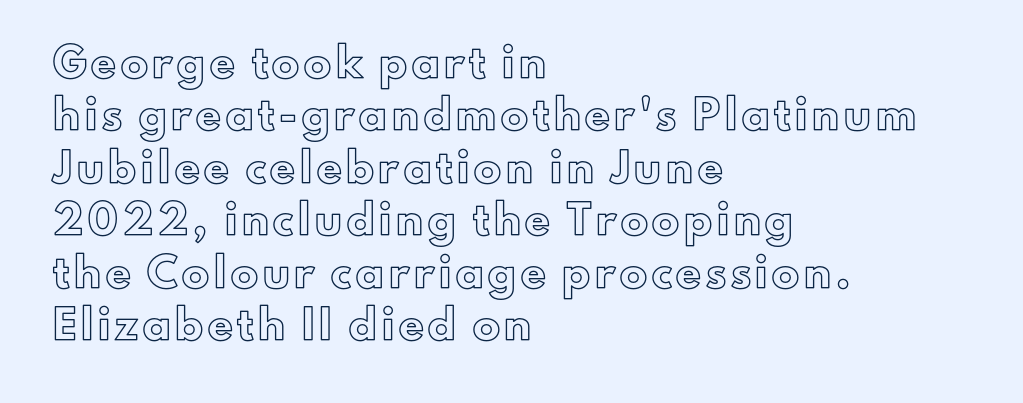
The image shows 27 px text type, upright; set left-aligned, loose line spacing (1.94x), not underlined.
